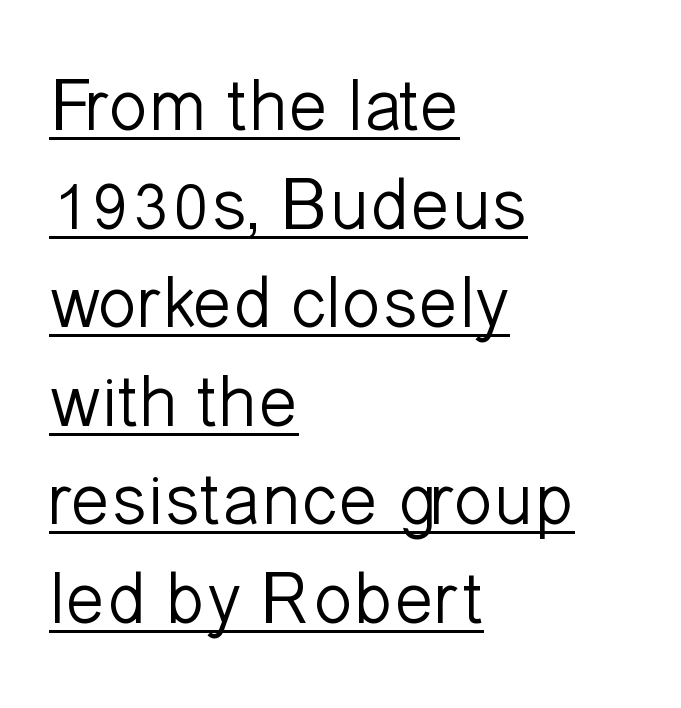
Letter spacing: default. This sample carries an underscore along the baseline area. The rendering shows plain stroke endings on the letterforms — a sans-serif design. Successive baselines arrive at the customary interval. The paragraph shown leans on its left margin. Style check: upright.
